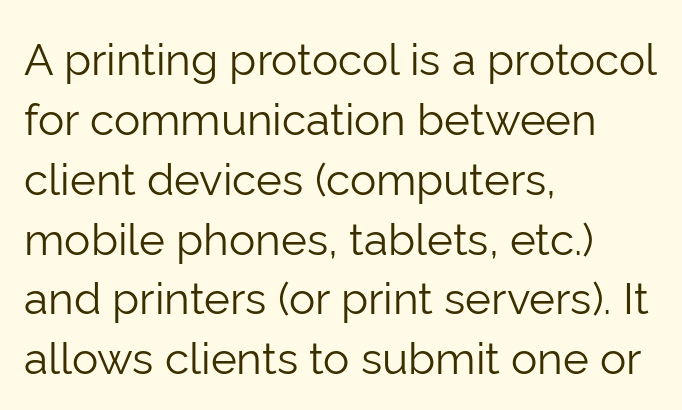
The image shows 44 px light sans-serif type, upright; set left-aligned, normal line spacing (1.36x), normal letter spacing, not underlined; low stroke contrast and a medium x-height.
